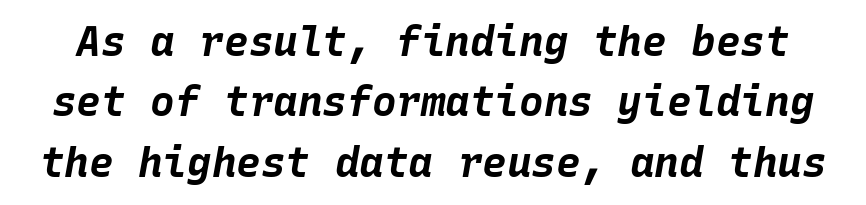
The image shows 41 px bold type, italic (leaning right), monospaced; set normal line spacing (1.47x), normal letter spacing, not underlined; low stroke contrast and a large x-height.
